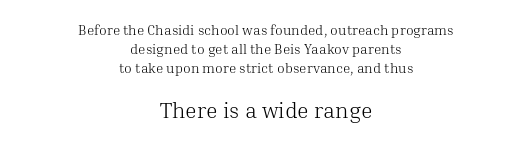
Q: Is the text bold? A: No.
Q: Is the text italic (slanted)? A: No, it is upright.
Q: Is the text underlined? A: No.
Q: How is the paragraph aligned? A: Centered.
Q: Is the spacing between letters normal or unusually wide? A: Normal.
Q: Is the spacing between lines tight, normal or loose? A: Normal.
Q: Which block of text is set in a larger size, the first (top) or the second (bottom)? A: The second (bottom) one.
